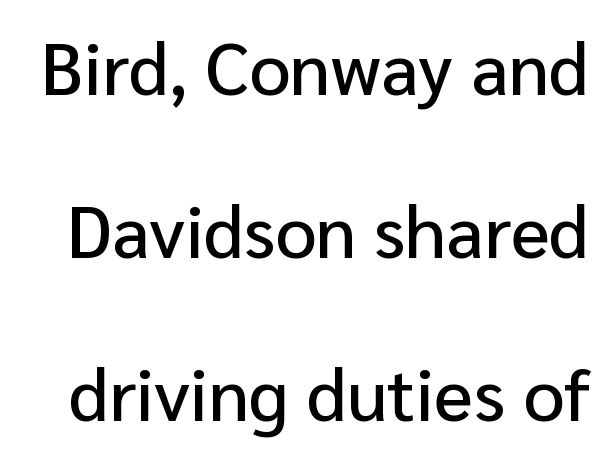
The image shows 73 px sans-serif type, upright; set loose line spacing (2.23x), normal letter spacing, not underlined; low stroke contrast and a medium x-height.
